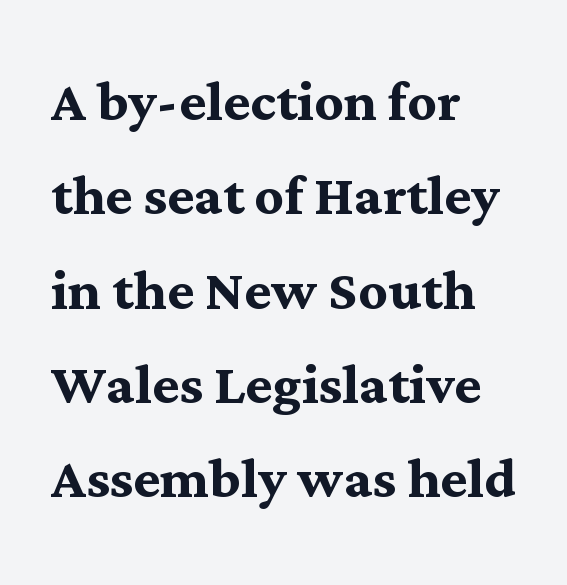
Q: Is the text bold? A: Yes.
Q: Is the text italic (slanted)? A: No, it is upright.
Q: Is the typeface a serif or a sans-serif typeface? A: Serif.
Q: Is the text underlined? A: No.
Q: How is the paragraph aligned? A: Left-aligned.
Q: Is the spacing between letters normal or unusually wide? A: Normal.
Q: Is the spacing between lines tight, normal or loose? A: Normal.
Q: Width (condensed, normal, or wide)? A: Normal.
Q: Stroke contrast? A: Medium.
Q: x-height? A: Medium.
Q: Monospaced? A: No.
